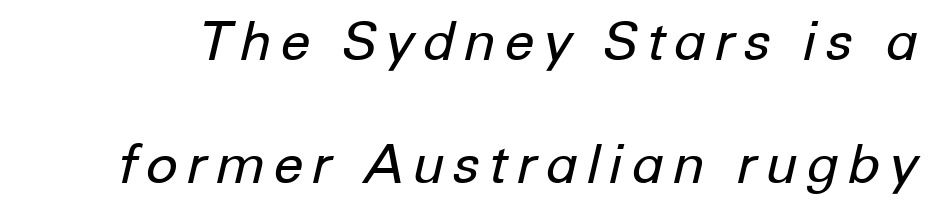
{"italic": "yes", "lean": "right", "slant_degrees": 12, "bold": "no", "weight": "regular", "width": "normal", "stroke_contrast": "low", "x_height": "medium", "monospaced": "no", "underline": "no", "line_spacing": "loose", "line_spacing_ratio": 2.27, "glyph_px": 54}
